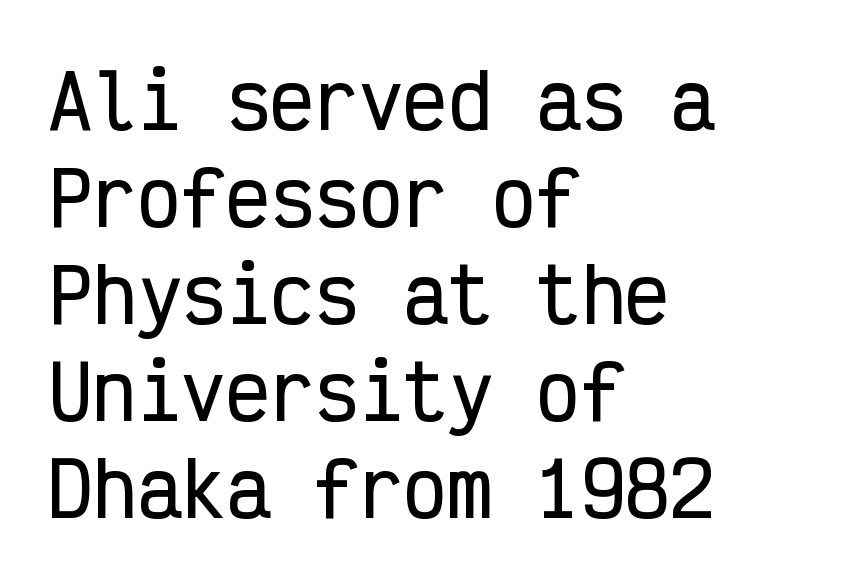
Q: Is the text italic (slanted)? A: No, it is upright.
Q: Is the typeface a serif or a sans-serif typeface? A: Sans-serif.
Q: Is the text underlined? A: No.
Q: How is the paragraph aligned? A: Left-aligned.
Q: Is the spacing between letters normal or unusually wide? A: Normal.
Q: Is the spacing between lines tight, normal or loose? A: Normal.
Q: Width (condensed, normal, or wide)? A: Condensed.
Q: Stroke contrast? A: Low.
Q: x-height? A: Medium.
Q: Monospaced? A: Yes.
